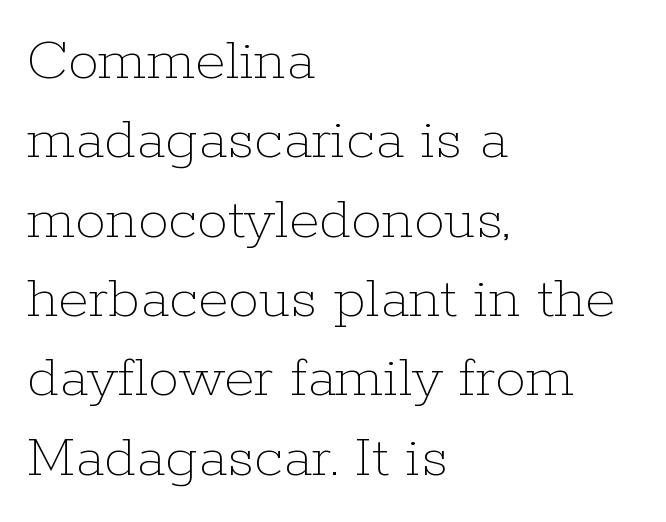
{"italic": "no", "bold": "no", "weight": "thin", "width": "normal", "stroke_contrast": "low", "x_height": "medium", "monospaced": "no", "underline": "no", "align": "left", "line_spacing": "normal", "line_spacing_ratio": 1.28, "letter_spacing": "normal", "letter_spacing_em": 0.0, "glyph_px": 62}
